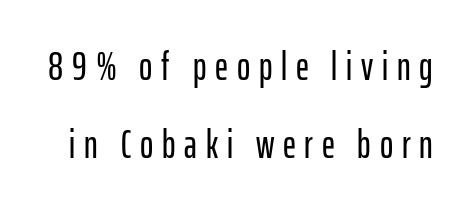
Caption: expanded tracking, letters set apart. Proportional: the letters do not fall into vertical columns. Vertically, the passage feels expansive, rows floating well apart. Typographically, this falls in the sans-serif category.
